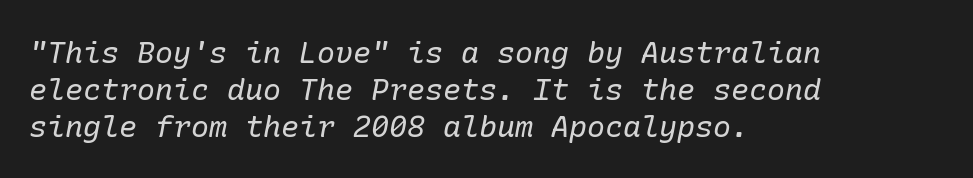
Q: Is the text bold? A: No.
Q: Is the text italic (slanted)? A: Yes, it leans right by about 10 degrees.
Q: Is the typeface a serif or a sans-serif typeface? A: Sans-serif.
Q: Is the text underlined? A: No.
Q: How is the paragraph aligned? A: Left-aligned.
Q: Is the spacing between letters normal or unusually wide? A: Normal.
Q: Width (condensed, normal, or wide)? A: Normal.
Q: Stroke contrast? A: Low.
Q: x-height? A: Medium.
